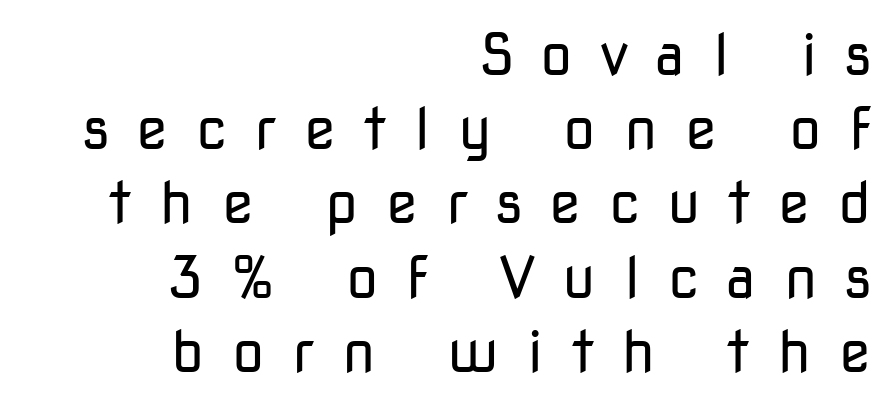
The image shows 58 px regular-weight sans-serif type, upright; set right-aligned, normal line spacing (1.28x), unusually wide letter spacing (+0.48 em), not underlined; low stroke contrast and a medium x-height.
